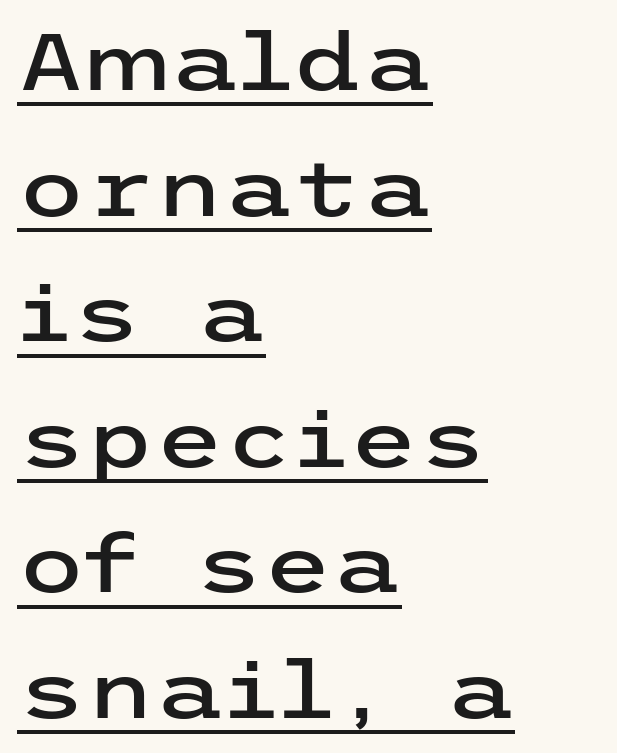
The image shows 79 px wide sans-serif type, upright; set left-aligned, normal line spacing (1.59x), normal letter spacing, underlined; low stroke contrast and a medium x-height.
